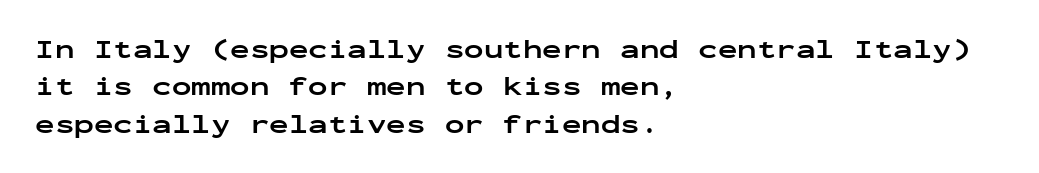
{"italic": "no", "bold": "yes", "underline": "no", "align": "left", "line_spacing": "normal", "line_spacing_ratio": 1.44, "letter_spacing": "normal", "letter_spacing_em": 0.0, "glyph_px": 26}
